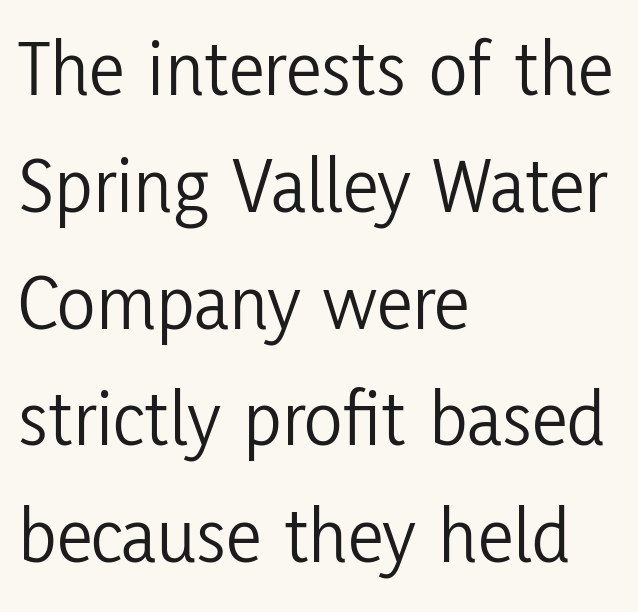
Type without underlining. Nothing unusual about the tracking: characters are spaced as the font intends. The characters display no serif detailing; their extremities are plain. A classic flush-left, rag-right setting is used for this passage. Does the lettering tilt? It doesn't — this is upright. Weight class: somewhere from thin through regular.
